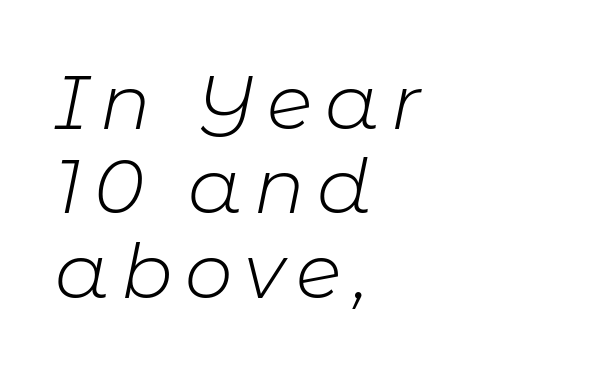
The image shows 76 px light type, italic (leaning right); set left-aligned, tight line spacing (1.11x), not underlined; low stroke contrast and a medium x-height.
